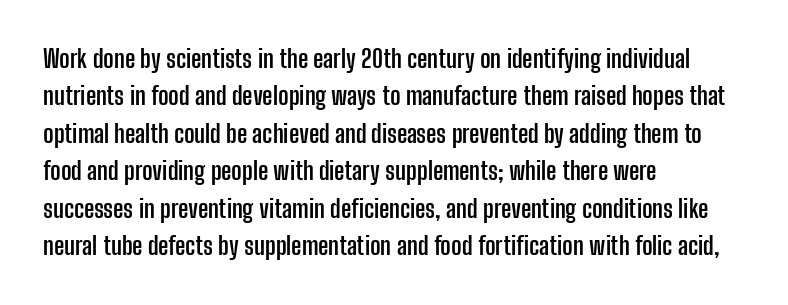
Baseline-to-baseline distance is the conventional proportion of letter height. The typesetter chose a ragged-right arrangement here. The zone under the glyphs is completely vacant. Typesetter's note: full bold, strokes at maximum text heaviness. In terms of posture, this sample is upright. The horizontal fit of the characters is conventional and even.
